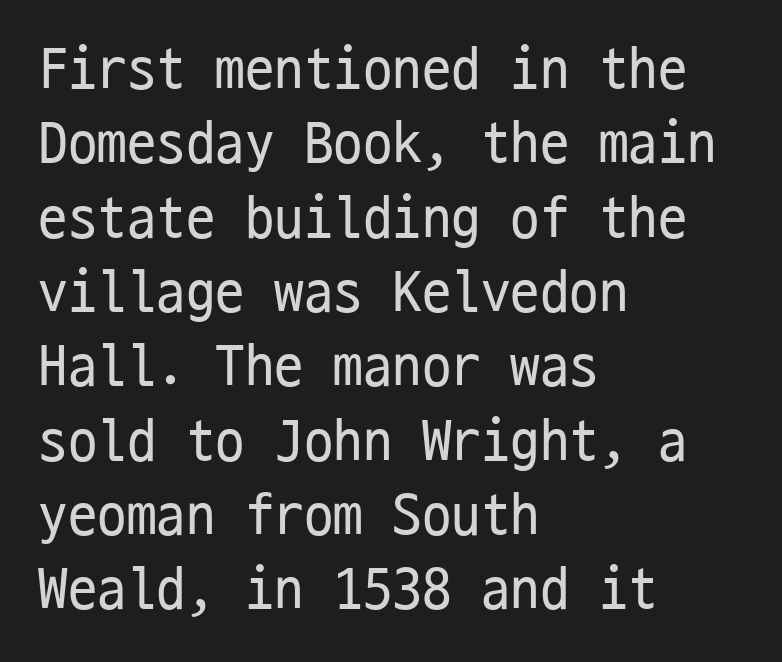
Q: Is the text bold? A: No.
Q: Is the text italic (slanted)? A: No, it is upright.
Q: Is the typeface a serif or a sans-serif typeface? A: Sans-serif.
Q: Is the text underlined? A: No.
Q: How is the paragraph aligned? A: Left-aligned.
Q: Is the spacing between letters normal or unusually wide? A: Normal.
Q: Is the spacing between lines tight, normal or loose? A: Normal.
Q: Width (condensed, normal, or wide)? A: Condensed.
Q: Stroke contrast? A: Low.
Q: x-height? A: Medium.
Q: Monospaced? A: Yes.
